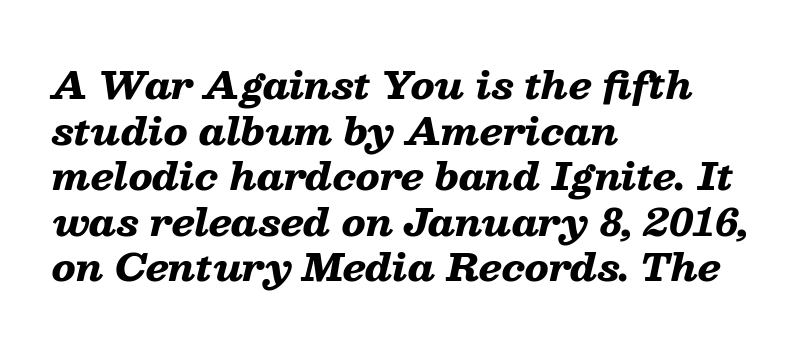
{"italic": "yes", "lean": "right", "slant_degrees": 13, "bold": "yes", "weight": "heavy", "width": "wide", "stroke_contrast": "low", "x_height": "medium", "monospaced": "no", "underline": "no", "align": "left", "line_spacing_ratio": 1.23, "letter_spacing": "normal", "letter_spacing_em": 0.0, "glyph_px": 37}
